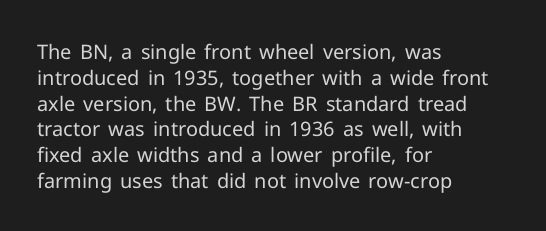
The image shows 20 px text type, upright; set left-aligned, normal line spacing (1.29x), normal letter spacing, not underlined.
